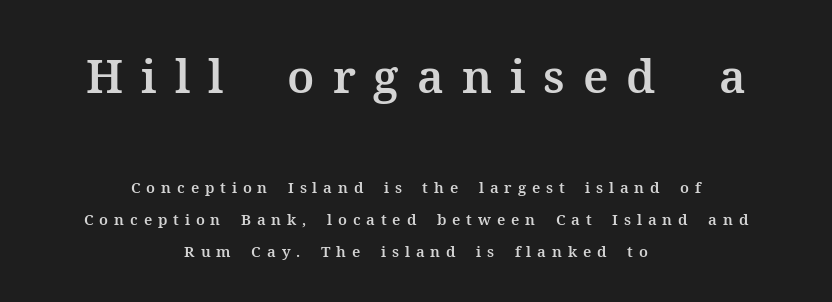
{"serif": "yes", "italic": "no", "width": "normal", "stroke_contrast": "medium", "x_height": "medium", "monospaced": "no", "underline": "no", "align": "center", "line_spacing": "loose", "line_spacing_ratio": 2.13, "letter_spacing": "wide", "letter_spacing_em": 0.39, "larger_block": "first", "size_ratio": 3.07, "glyph_px": 46}
